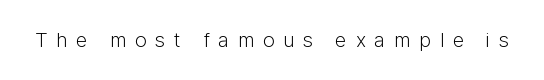
Do the letters lean? They stand straight. The type is letterspaced generously, with wide tracking. This rendering features lettering with no underline. Compared with a typical body face, this is equally light or lighter still.
